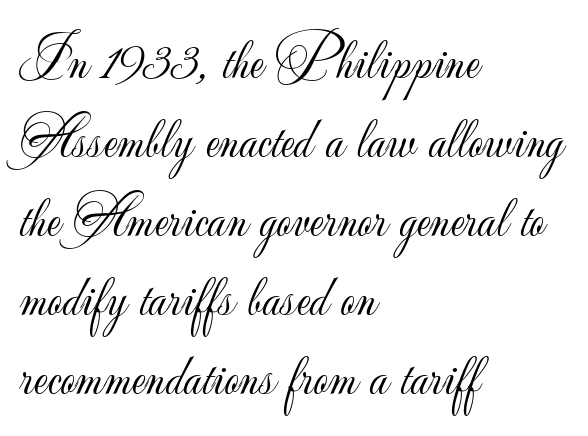
Q: Is the text bold? A: No.
Q: Is the text italic (slanted)? A: Yes.
Q: Is the typeface a serif or a sans-serif typeface? A: Sans-serif.
Q: Is the text underlined? A: No.
Q: How is the paragraph aligned? A: Left-aligned.
Q: Is the spacing between letters normal or unusually wide? A: Normal.
Q: Is the spacing between lines tight, normal or loose? A: Normal.
Q: Width (condensed, normal, or wide)? A: Normal.
Q: Stroke contrast? A: Low.
Q: x-height? A: Small.
Q: Monospaced? A: No.
